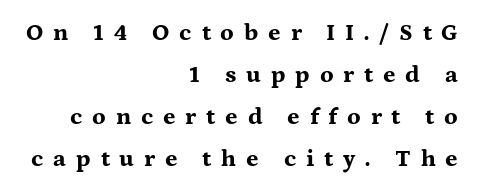
The image shows 24 px bold type, upright; set right-aligned, line spacing 1.75x, unusually wide letter spacing (+0.41 em), not underlined.
